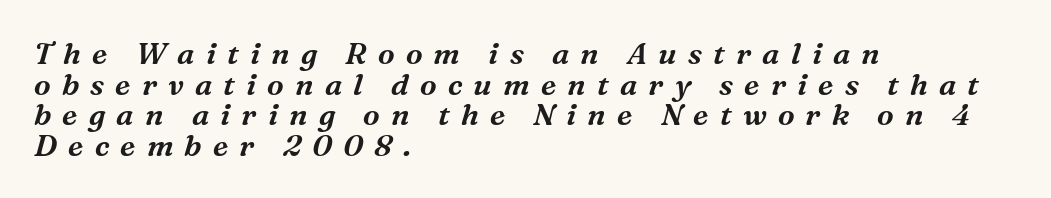
Q: Is the text italic (slanted)? A: Yes, it leans right by about 16 degrees.
Q: Is the typeface a serif or a sans-serif typeface? A: Serif.
Q: Is the text underlined? A: No.
Q: How is the paragraph aligned? A: Left-aligned.
Q: Is the spacing between letters normal or unusually wide? A: Unusually wide.
Q: Is the spacing between lines tight, normal or loose? A: Tight.
Q: Width (condensed, normal, or wide)? A: Normal.
Q: Stroke contrast? A: Medium.
Q: x-height? A: Medium.
Q: Monospaced? A: No.
